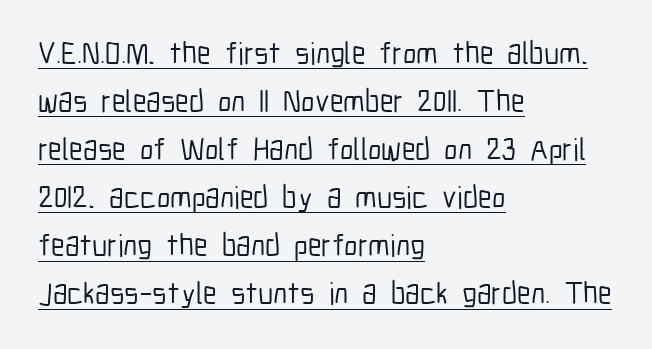
The font's upright variant was chosen for this text. Serif or sans? Sans — the stroke terminals are bare. Each line of the rendering has a horizontal stroke beneath the glyphs. Caption: standard tracking, unaltered. You could not count columns in this text — the font is proportionally spaced. If you drew a ruler down the left edge, every line would touch it.
